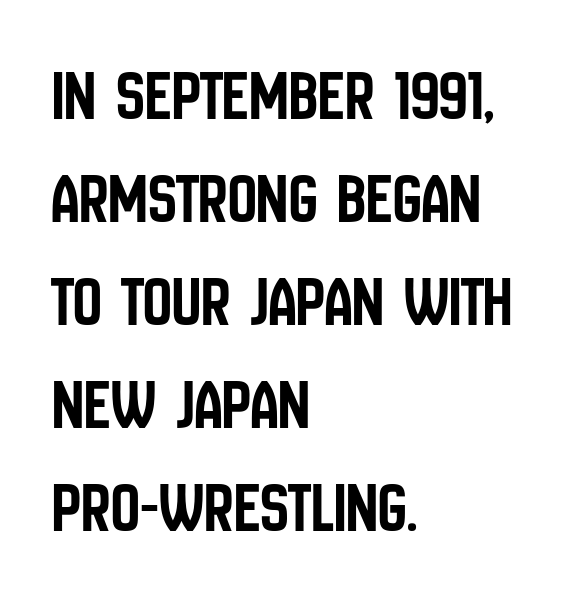
Q: Is the text italic (slanted)? A: No, it is upright.
Q: Is the typeface a serif or a sans-serif typeface? A: Sans-serif.
Q: Is the text underlined? A: No.
Q: How is the paragraph aligned? A: Left-aligned.
Q: Is the spacing between letters normal or unusually wide? A: Normal.
Q: Is the spacing between lines tight, normal or loose? A: Normal.
Q: Width (condensed, normal, or wide)? A: Condensed.
Q: Stroke contrast? A: Low.
Q: x-height? A: Large.
Q: Monospaced? A: No.
